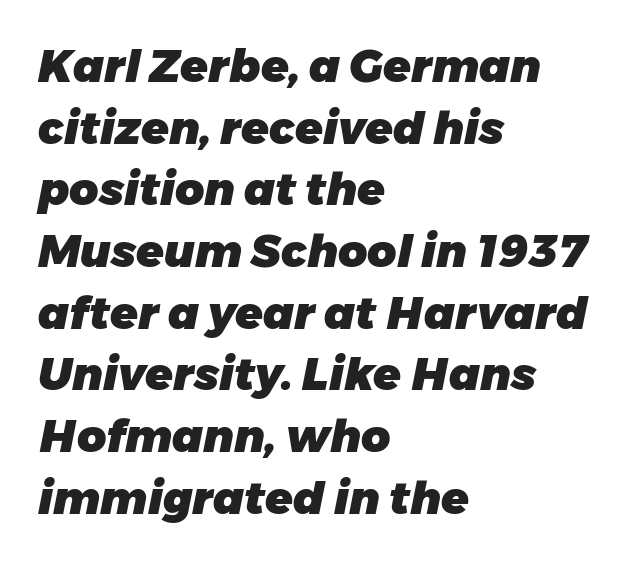
In terms of leading, this rendering sits right in the middle. Leftover space on each line is placed entirely after the last word. No extra tracking has been applied to these lines. Weight: bold.
